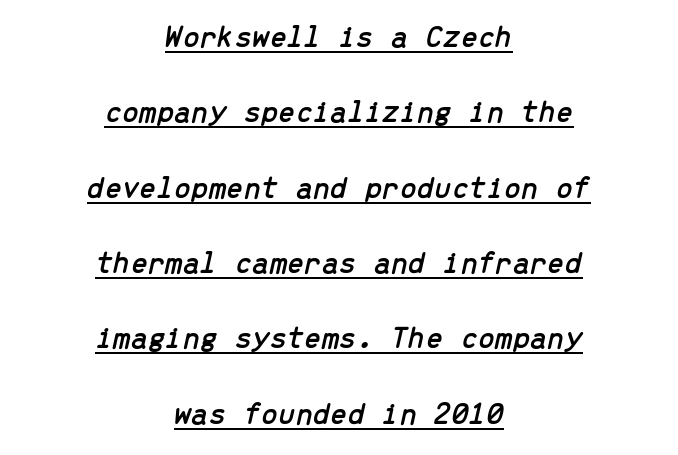
Q: Is the text italic (slanted)? A: Yes, it leans right by about 13 degrees.
Q: Is the text underlined? A: Yes.
Q: How is the paragraph aligned? A: Centered.
Q: Is the spacing between letters normal or unusually wide? A: Normal.
Q: Is the spacing between lines tight, normal or loose? A: Loose.
Q: Width (condensed, normal, or wide)? A: Normal.
Q: Stroke contrast? A: Low.
Q: x-height? A: Medium.
Q: Monospaced? A: Yes.
